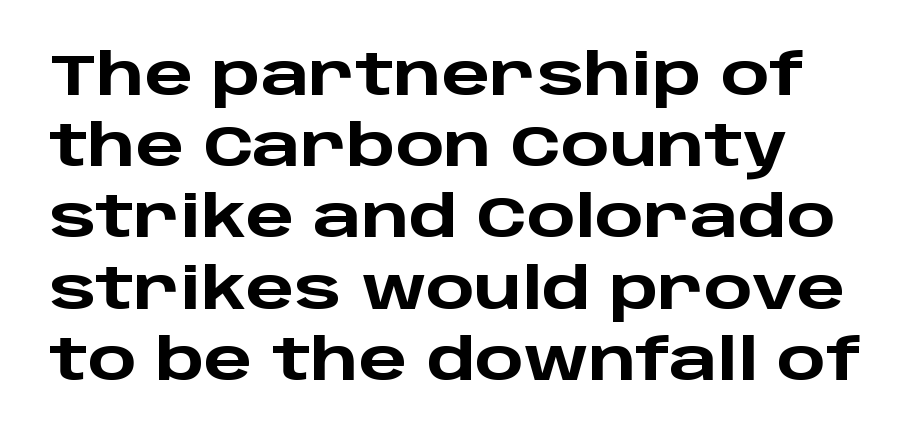
{"serif": "no", "italic": "no", "bold": "yes", "weight": "heavy", "width": "wide", "stroke_contrast": "low", "x_height": "large", "monospaced": "no", "underline": "no", "align": "left", "line_spacing": "normal", "line_spacing_ratio": 1.25, "letter_spacing": "normal", "letter_spacing_em": 0.0, "glyph_px": 57}
